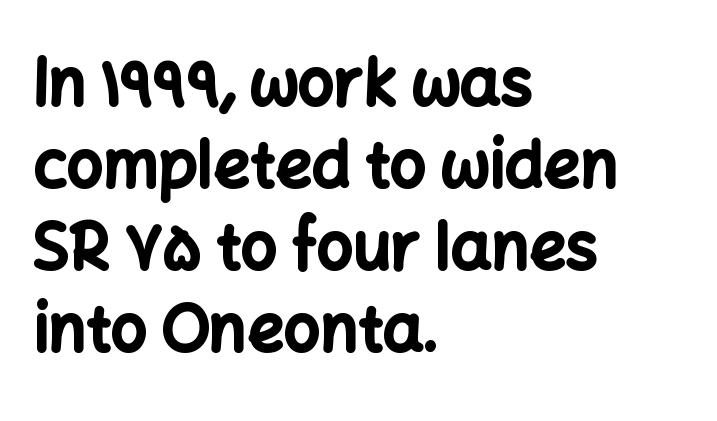
This sample has the flowing, uneven cadence of proportional lettering. The text was rendered using a sans face with plain stroke endings. Posture: upright roman. Heavy-handed strokes throughout: this text is bold. The lines are quadded left.
